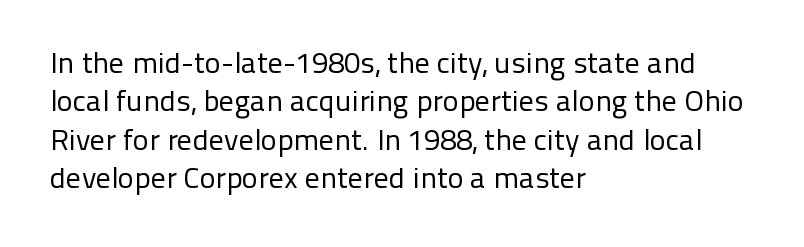
{"serif": "no", "italic": "no", "bold": "no", "weight": "regular", "width": "normal", "stroke_contrast": "low", "x_height": "medium", "monospaced": "no", "underline": "no", "align": "left", "line_spacing": "normal", "line_spacing_ratio": 1.28, "letter_spacing": "normal", "letter_spacing_em": 0.0, "glyph_px": 30}
